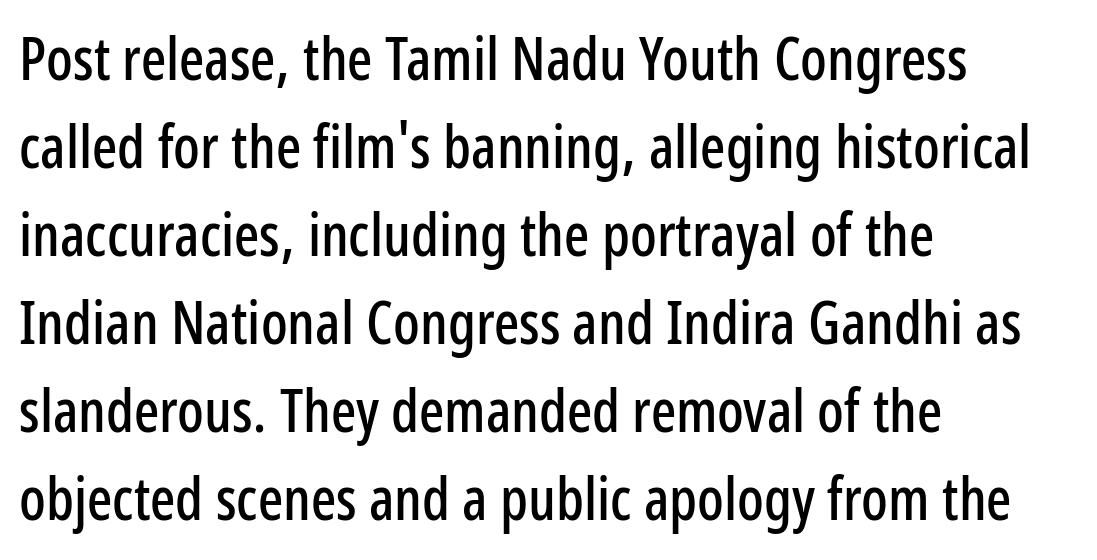
Q: Is the text italic (slanted)? A: No, it is upright.
Q: Is the typeface a serif or a sans-serif typeface? A: Sans-serif.
Q: Is the text underlined? A: No.
Q: How is the paragraph aligned? A: Left-aligned.
Q: Is the spacing between letters normal or unusually wide? A: Normal.
Q: Is the spacing between lines tight, normal or loose? A: Normal.
Q: Width (condensed, normal, or wide)? A: Condensed.
Q: Stroke contrast? A: Low.
Q: x-height? A: Medium.
Q: Monospaced? A: No.
